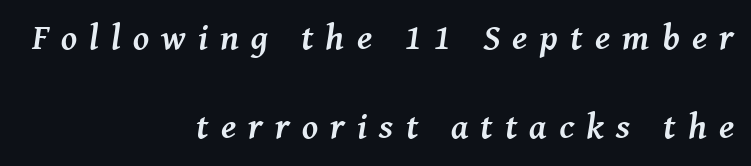
Unmarked baselines from the first word to the last. Yep, that's italic — everything's leaning. Small tapered or slab feet sit at the stroke ends, so this counts as serif. Bold? Absolutely — the strokes are thick and heavy. Honestly, the rows look like they've been pulled way apart.
